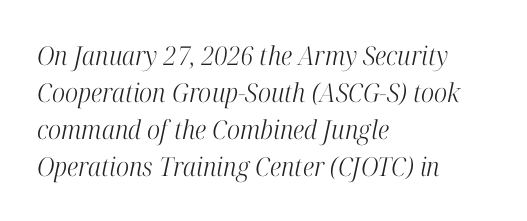
Q: Is the text bold? A: No.
Q: Is the text italic (slanted)? A: Yes, it leans right by about 12 degrees.
Q: Is the text underlined? A: No.
Q: How is the paragraph aligned? A: Left-aligned.
Q: Is the spacing between letters normal or unusually wide? A: Normal.
Q: Is the spacing between lines tight, normal or loose? A: Normal.
